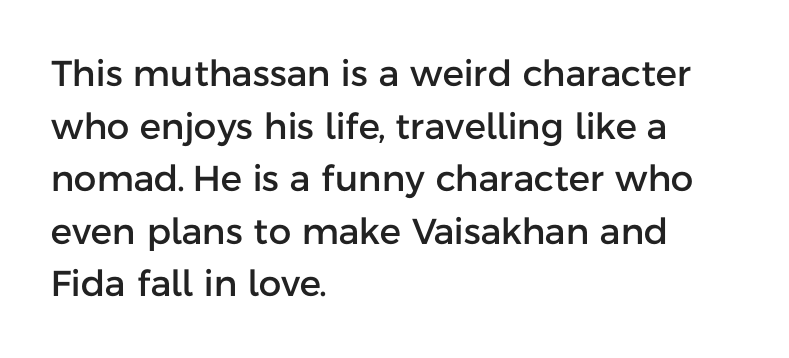
Default kerning and tracking; the words read as compact shapes. Regarding serifs, this sample does without them. Every row of glyphs begins at an identical x-position on the left. One glance says typical: line gaps are just what's usual. Is this a fixed-width face? No — the glyphs have proportional, varying widths. Lines of text with bare space underneath.
